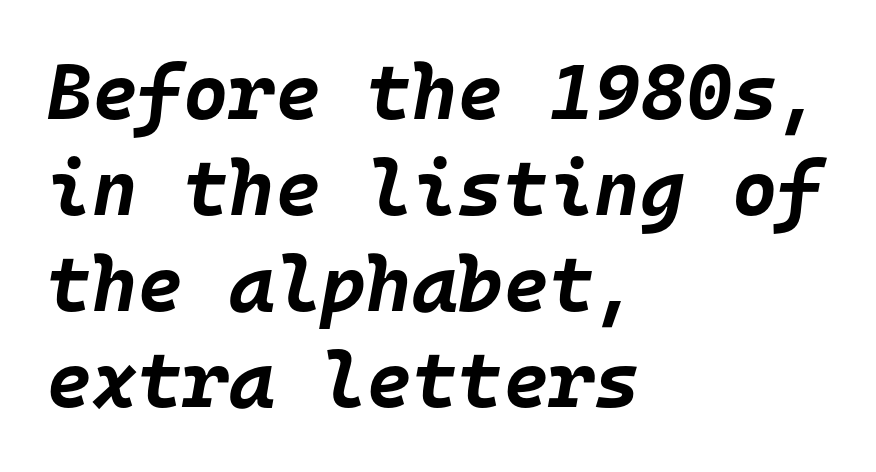
The image shows 78 px bold type, italic (leaning right), monospaced; set left-aligned, line spacing 1.23x, normal letter spacing, not underlined; low stroke contrast and a large x-height.
